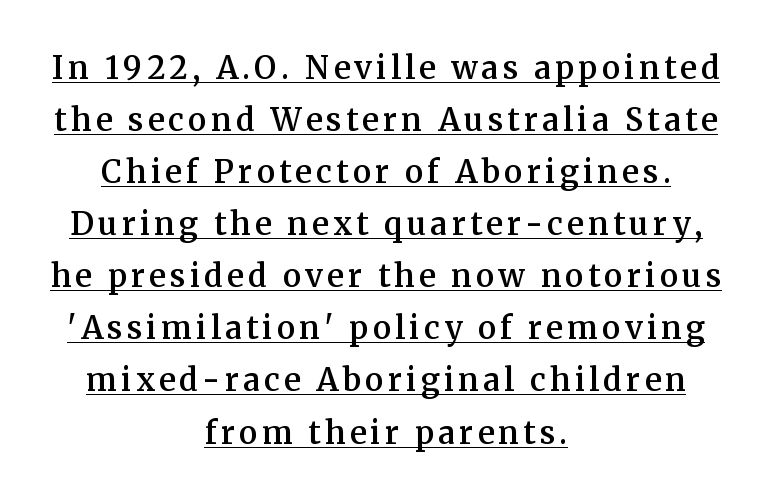
Compared with typical paragraphs, the rows here are spaced about the same. Rendered with straight, roman letterforms. Weight check: semibold — heavier than regular, not quite bold. Neither beginnings nor endings align; midpoints do. The passage shown is typeset with a serif family.
